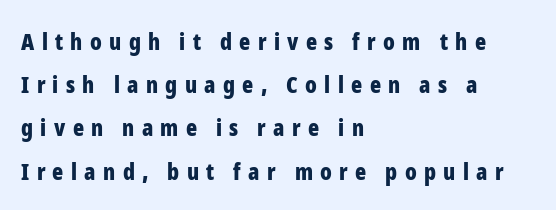
Q: Is the text bold? A: Yes.
Q: Is the text italic (slanted)? A: No, it is upright.
Q: Is the text underlined? A: No.
Q: How is the paragraph aligned? A: Left-aligned.
Q: Is the spacing between letters normal or unusually wide? A: Unusually wide.
